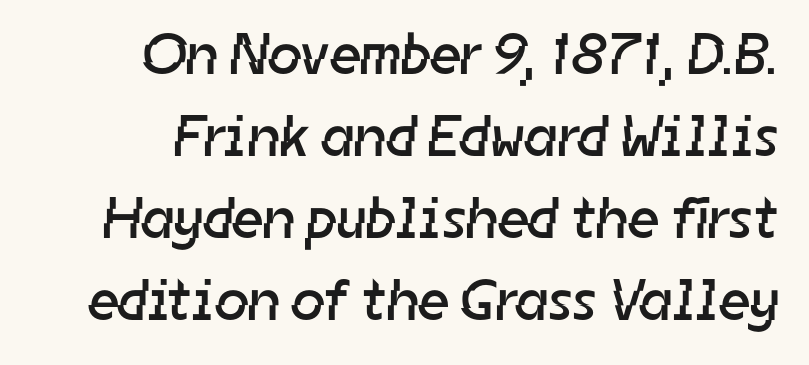
The image shows 59 px regular-weight sans-serif type; set normal line spacing (1.39x), normal letter spacing, not underlined; low stroke contrast and a medium x-height.
